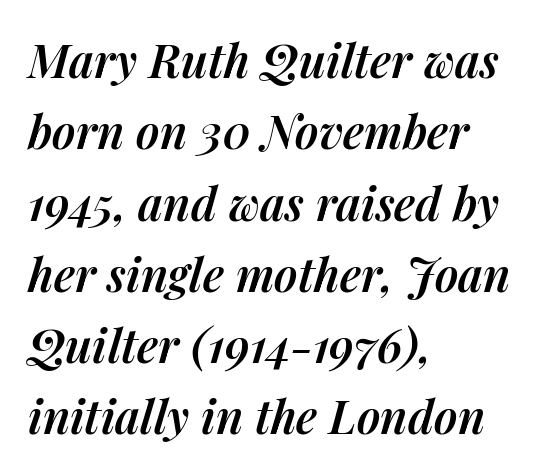
{"italic": "yes", "lean": "right", "slant_degrees": 14, "bold": "semi", "weight": "semibold", "width": "normal", "stroke_contrast": "medium", "x_height": "medium", "monospaced": "no", "underline": "no", "align": "left", "line_spacing": "normal", "line_spacing_ratio": 1.55, "letter_spacing": "normal", "letter_spacing_em": 0.0, "glyph_px": 46}
